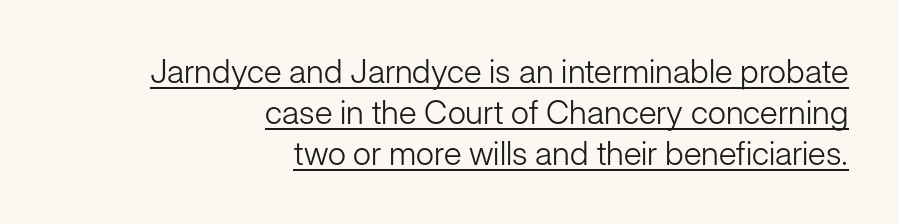
Q: Is the text bold? A: No.
Q: Is the text italic (slanted)? A: No, it is upright.
Q: Is the typeface a serif or a sans-serif typeface? A: Sans-serif.
Q: Is the text underlined? A: Yes.
Q: How is the paragraph aligned? A: Right-aligned.
Q: Is the spacing between letters normal or unusually wide? A: Normal.
Q: Width (condensed, normal, or wide)? A: Normal.
Q: Stroke contrast? A: Low.
Q: x-height? A: Medium.
Q: Monospaced? A: No.
